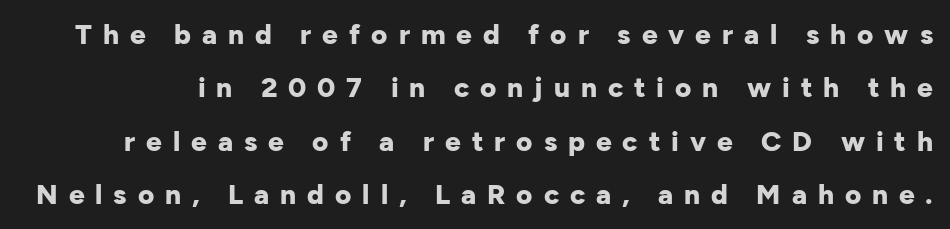
Is this a sans? Yes — the strokes have no serifs. Weight: bold. Vertical strokes here are truly vertical. The horizontal fit of the characters is loose and conspicuously gappy. Do the characters align in a grid? No, the font is proportional.
